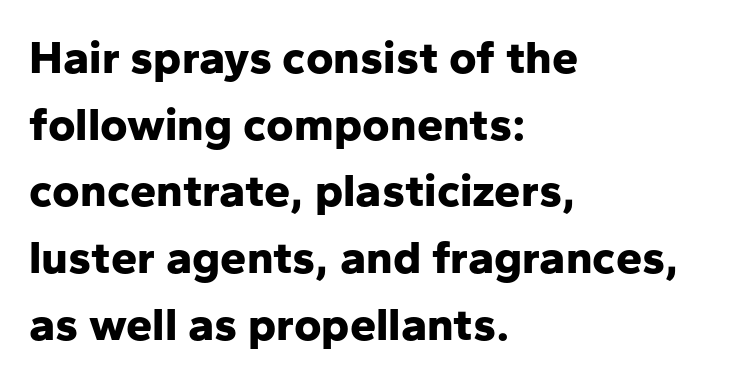
Q: Is the text bold? A: Yes.
Q: Is the text italic (slanted)? A: No, it is upright.
Q: Is the typeface a serif or a sans-serif typeface? A: Sans-serif.
Q: Is the text underlined? A: No.
Q: How is the paragraph aligned? A: Left-aligned.
Q: Is the spacing between letters normal or unusually wide? A: Normal.
Q: Is the spacing between lines tight, normal or loose? A: Normal.
Q: Width (condensed, normal, or wide)? A: Normal.
Q: Stroke contrast? A: Low.
Q: x-height? A: Medium.
Q: Monospaced? A: No.
